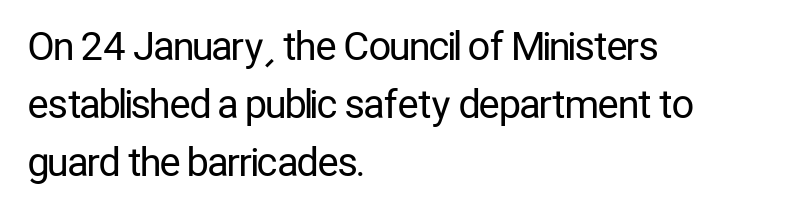
Between one letter and the next there's only the usual sliver of space. The characters are drawn with everyday or finer stroke widths. This sample keeps an unexceptional amount of space between lines. Does the type have serifs? No, each stem ends abruptly. Varying glyph widths throughout — classic text-font behaviour.
